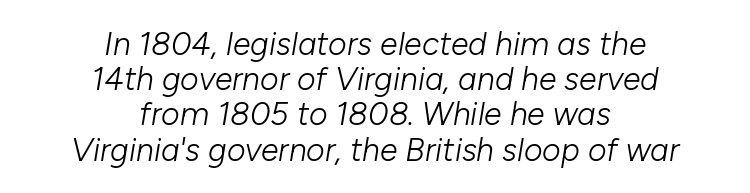
The image shows 32 px light type, italic (leaning right); set centered, tight line spacing (1.1x), normal letter spacing, not underlined; low stroke contrast and a medium x-height.
